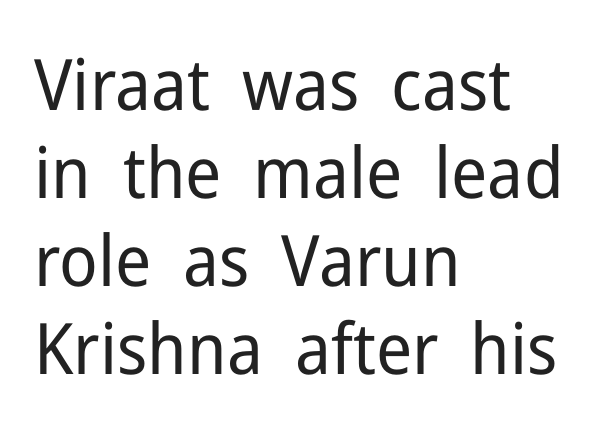
{"serif": "no", "italic": "no", "bold": "no", "weight": "regular", "width": "normal", "stroke_contrast": "low", "x_height": "medium", "monospaced": "no", "underline": "no", "align": "left", "line_spacing_ratio": 1.24, "letter_spacing": "normal", "letter_spacing_em": 0.0, "glyph_px": 71}
